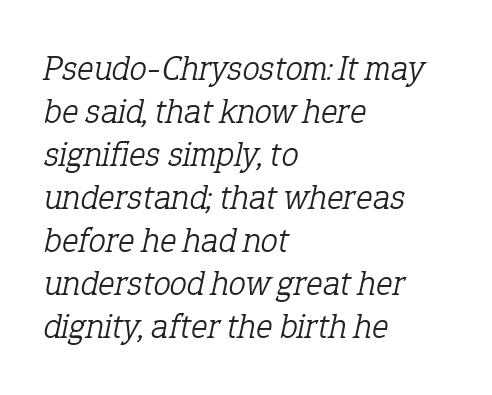
Q: Is the text bold? A: No.
Q: Is the text italic (slanted)? A: Yes, it leans right by about 12 degrees.
Q: Is the typeface a serif or a sans-serif typeface? A: Serif.
Q: Is the text underlined? A: No.
Q: How is the paragraph aligned? A: Left-aligned.
Q: Is the spacing between letters normal or unusually wide? A: Normal.
Q: Width (condensed, normal, or wide)? A: Normal.
Q: Stroke contrast? A: Low.
Q: x-height? A: Medium.
Q: Monospaced? A: No.
